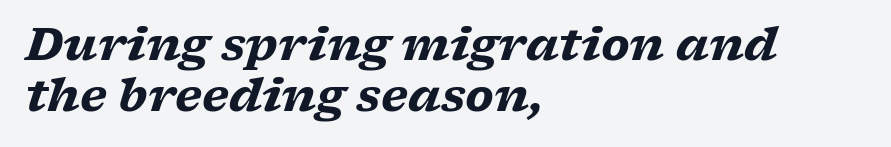
The image shows 45 px heavy, wide serif type, italic (leaning right); set left-aligned, tight line spacing (1.13x), normal letter spacing, not underlined; low stroke contrast and a medium x-height.
